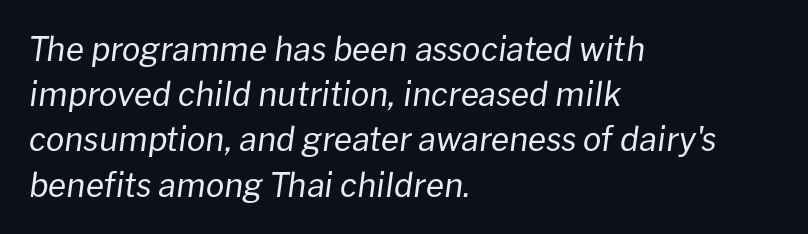
Q: Is the text bold? A: No.
Q: Is the text italic (slanted)? A: Yes, it leans right by about 8 degrees.
Q: Is the text underlined? A: No.
Q: How is the paragraph aligned? A: Left-aligned.
Q: Is the spacing between letters normal or unusually wide? A: Normal.
Q: Is the spacing between lines tight, normal or loose? A: Normal.
Q: Width (condensed, normal, or wide)? A: Normal.
Q: Stroke contrast? A: Low.
Q: x-height? A: Medium.
Q: Monospaced? A: No.
